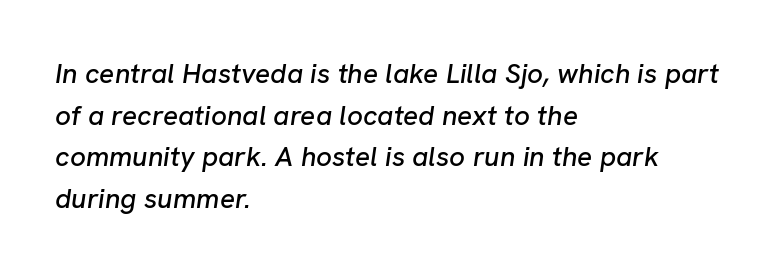
The image shows 28 px text type, italic (leaning right); set left-aligned, normal line spacing (1.49x), normal letter spacing, not underlined; low stroke contrast and a medium x-height.
